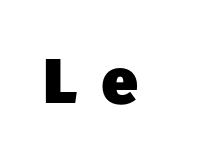
Anything drawn beneath the words? Only blank space. The characters display no serif detailing; their extremities are plain. The letters advance in unequal steps, a hallmark of proportional type. On the weight axis this lands at bold, roughly 700. Someone cranked the tracking dial way up on this one.
